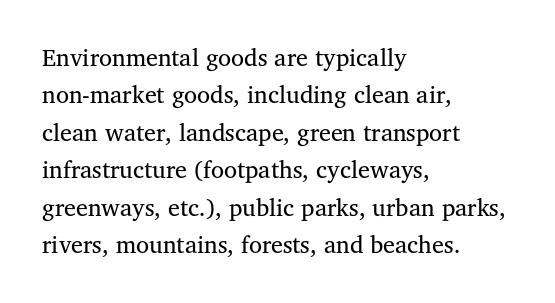
Q: Is the text bold? A: No.
Q: Is the text italic (slanted)? A: No, it is upright.
Q: Is the text underlined? A: No.
Q: How is the paragraph aligned? A: Left-aligned.
Q: Is the spacing between letters normal or unusually wide? A: Normal.
Q: Is the spacing between lines tight, normal or loose? A: Normal.
